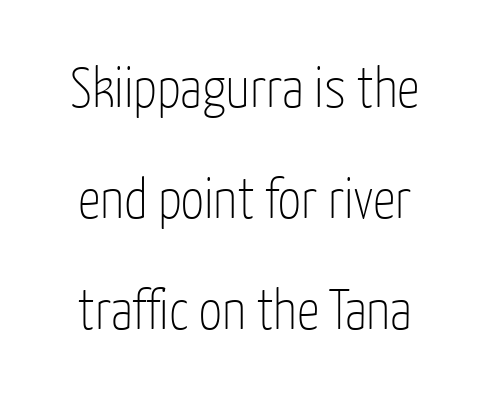
Q: Is the text bold? A: No.
Q: Is the text italic (slanted)? A: No, it is upright.
Q: Is the typeface a serif or a sans-serif typeface? A: Sans-serif.
Q: Is the text underlined? A: No.
Q: Is the spacing between letters normal or unusually wide? A: Normal.
Q: Is the spacing between lines tight, normal or loose? A: Loose.
Q: Width (condensed, normal, or wide)? A: Condensed.
Q: Stroke contrast? A: Low.
Q: x-height? A: Medium.
Q: Monospaced? A: No.
